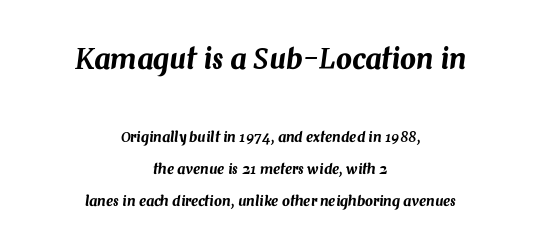
Q: Is the text italic (slanted)? A: Yes, it leans right by about 7 degrees.
Q: Is the text underlined? A: No.
Q: How is the paragraph aligned? A: Centered.
Q: Is the spacing between letters normal or unusually wide? A: Normal.
Q: Is the spacing between lines tight, normal or loose? A: Loose.
Q: Which block of text is set in a larger size, the first (top) or the second (bottom)? A: The first (top) one.
Q: Width (condensed, normal, or wide)? A: Normal.
Q: Stroke contrast? A: Medium.
Q: x-height? A: Medium.
Q: Monospaced? A: No.
